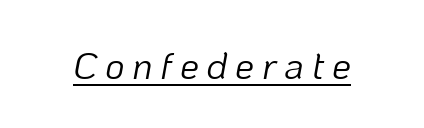
Q: Is the text bold? A: No.
Q: Is the text italic (slanted)? A: Yes, it leans right by about 10 degrees.
Q: Is the text underlined? A: Yes.
Q: Is the spacing between letters normal or unusually wide? A: Unusually wide.
Q: Width (condensed, normal, or wide)? A: Normal.
Q: Stroke contrast? A: Low.
Q: x-height? A: Medium.
Q: Monospaced? A: No.
